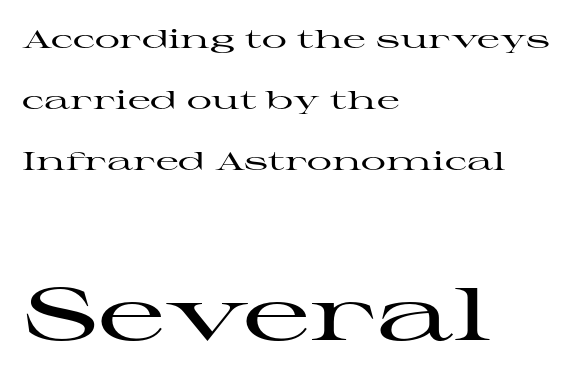
{"serif": "yes", "italic": "no", "width": "wide", "stroke_contrast": "high", "x_height": "medium", "monospaced": "no", "underline": "no", "align": "left", "line_spacing": "loose", "line_spacing_ratio": 2.44, "letter_spacing": "normal", "letter_spacing_em": 0.0, "larger_block": "second", "size_ratio": 2.96, "glyph_px": 74}
